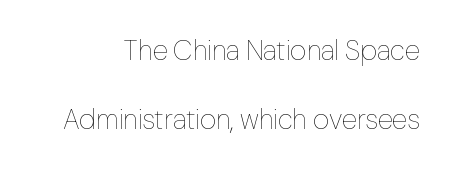
{"italic": "no", "bold": "no", "weight": "thin", "width": "normal", "stroke_contrast": "low", "x_height": "medium", "monospaced": "no", "underline": "no", "line_spacing": "loose", "line_spacing_ratio": 2.45, "letter_spacing": "normal", "letter_spacing_em": 0.0, "glyph_px": 28}
